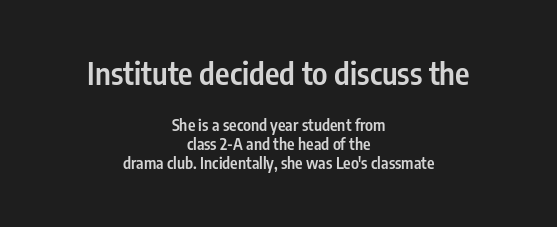
Q: Is the text bold? A: Semi-bold.
Q: Is the text italic (slanted)? A: No, it is upright.
Q: Is the typeface a serif or a sans-serif typeface? A: Sans-serif.
Q: Is the text underlined? A: No.
Q: How is the paragraph aligned? A: Centered.
Q: Is the spacing between letters normal or unusually wide? A: Normal.
Q: Which block of text is set in a larger size, the first (top) or the second (bottom)? A: The first (top) one.
Q: Width (condensed, normal, or wide)? A: Condensed.
Q: Stroke contrast? A: Low.
Q: x-height? A: Medium.
Q: Monospaced? A: No.
